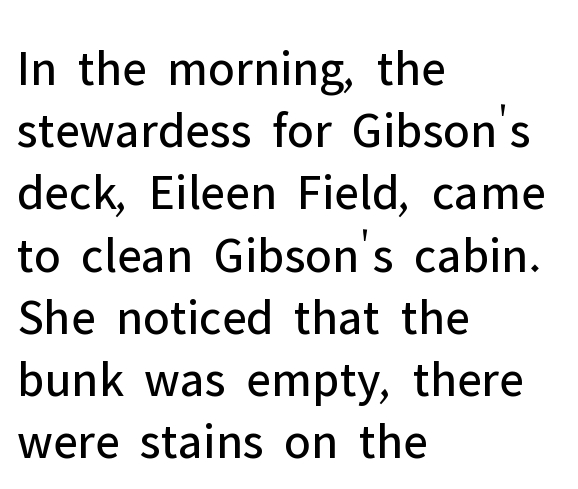
The image shows 51 px regular-weight sans-serif type, upright; set left-aligned, line spacing 1.22x, normal letter spacing, not underlined; low stroke contrast and a medium x-height.
